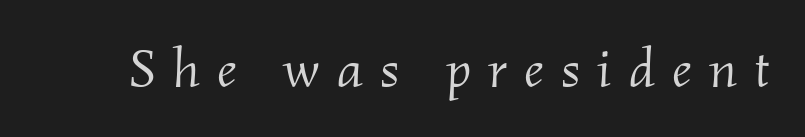
{"serif": "yes", "italic": "yes", "lean": "right", "slant_degrees": 2, "bold": "no", "weight": "light", "width": "normal", "stroke_contrast": "medium", "x_height": "small", "monospaced": "no", "underline": "no", "letter_spacing": "wide", "letter_spacing_em": 0.31, "glyph_px": 55}
